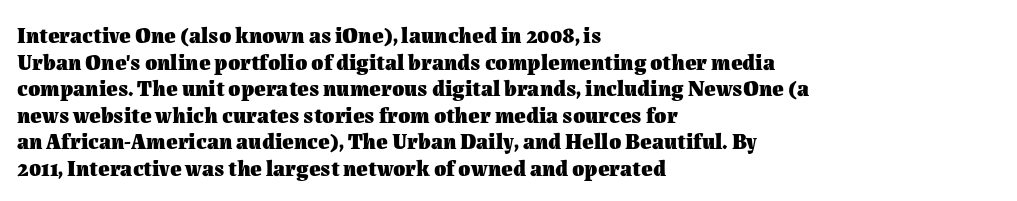
{"italic": "no", "bold": "yes", "underline": "no", "align": "left", "line_spacing_ratio": 1.21, "letter_spacing": "normal", "letter_spacing_em": 0.0, "glyph_px": 22}
